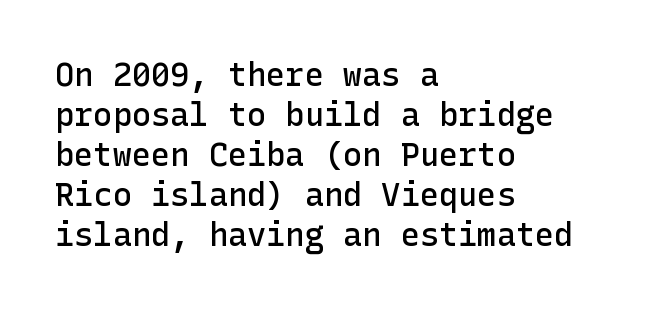
Quick note: underline off. What kind of face is this? One without serifs — a sans. Every row of glyphs begins at an identical x-position on the left. The gaps between neighbouring characters are ordinary and unremarkable.
